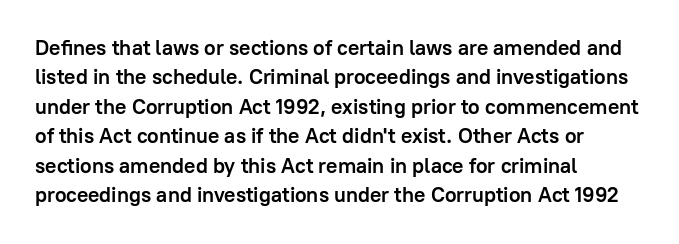
Q: Is the text bold? A: Yes.
Q: Is the text italic (slanted)? A: No, it is upright.
Q: Is the text underlined? A: No.
Q: How is the paragraph aligned? A: Left-aligned.
Q: Is the spacing between letters normal or unusually wide? A: Normal.
Q: Is the spacing between lines tight, normal or loose? A: Normal.
